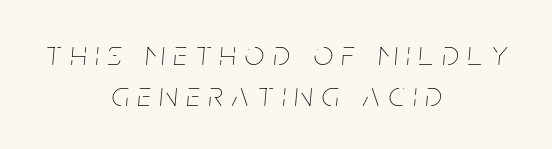
The image shows 34 px thin, condensed type, italic (leaning right); set centered, line spacing 1.22x, unusually wide letter spacing (+0.27 em), not underlined; low stroke contrast and a large x-height.
